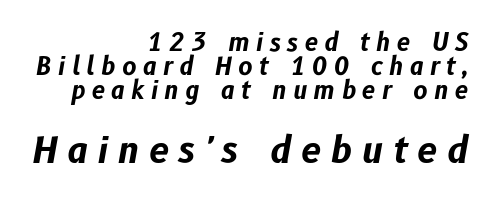
{"italic": "yes", "lean": "right", "slant_degrees": 10, "bold": "yes", "weight": "bold", "width": "normal", "stroke_contrast": "low", "x_height": "medium", "monospaced": "no", "underline": "no", "align": "right", "line_spacing": "tight", "line_spacing_ratio": 1.0, "letter_spacing": "wide", "letter_spacing_em": 0.27, "larger_block": "second", "size_ratio": 1.5, "glyph_px": 36}
